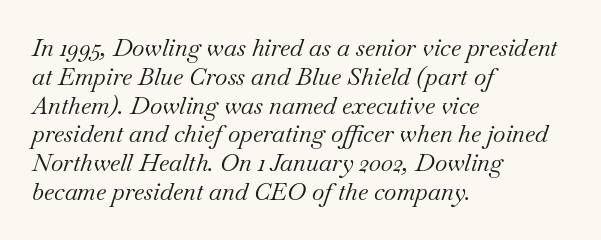
{"italic": "yes", "lean": "right", "slant_degrees": 18, "bold": "no", "underline": "no", "align": "left", "line_spacing_ratio": 1.2, "letter_spacing": "normal", "letter_spacing_em": 0.0, "glyph_px": 24}
